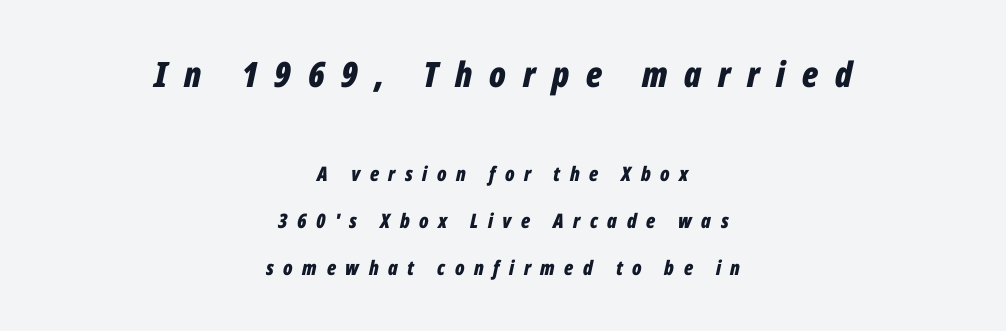
Compared with a flush-left layout, this one balances lines on the center instead. Clear beneath every line of the passage. Pretty heavy lettering here — definitely bold. The face used here is proportionally spaced, like ordinary book or web type. The lettering tilts uniformly, giving the passage an italic look.
